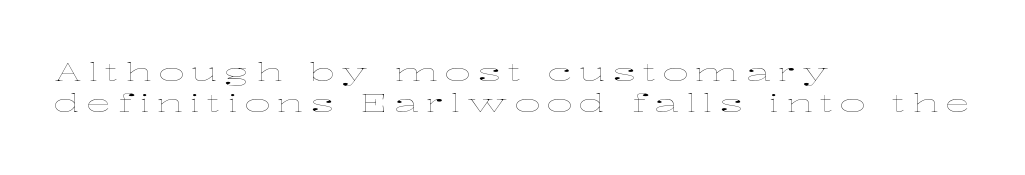
The image shows 25 px text type, upright; set left-aligned, normal line spacing (1.26x), unusually wide letter spacing (+0.28 em), not underlined.
